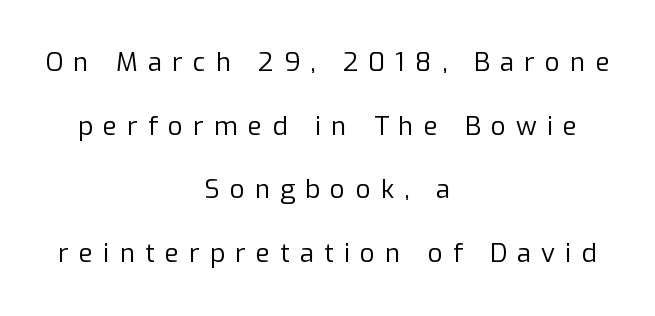
The image shows 26 px text type, upright; set centered, loose line spacing (2.45x), unusually wide letter spacing (+0.39 em), not underlined.
